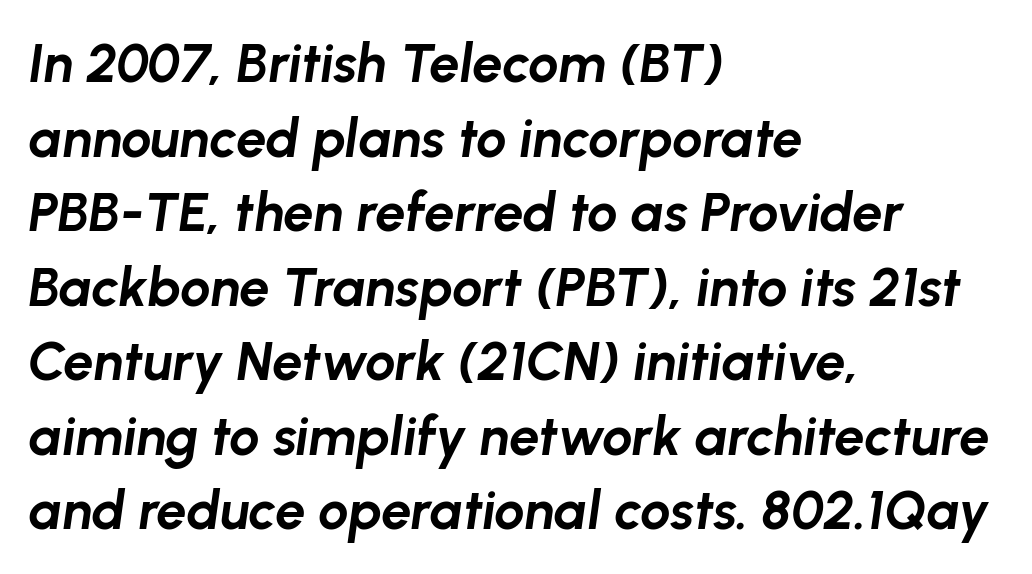
Q: Is the text bold? A: Yes.
Q: Is the text italic (slanted)? A: Yes, it leans right by about 8 degrees.
Q: Is the text underlined? A: No.
Q: How is the paragraph aligned? A: Left-aligned.
Q: Is the spacing between letters normal or unusually wide? A: Normal.
Q: Is the spacing between lines tight, normal or loose? A: Normal.
Q: Width (condensed, normal, or wide)? A: Normal.
Q: Stroke contrast? A: Low.
Q: x-height? A: Medium.
Q: Monospaced? A: No.
